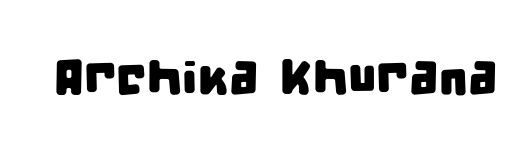
The image shows 50 px condensed sans-serif type; set normal letter spacing, not underlined; low stroke contrast and a large x-height.
